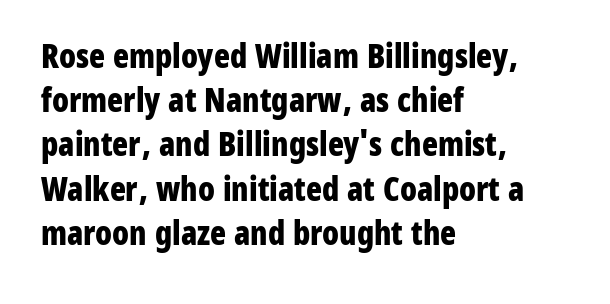
Q: Is the text bold? A: Yes.
Q: Is the text italic (slanted)? A: No, it is upright.
Q: Is the typeface a serif or a sans-serif typeface? A: Sans-serif.
Q: Is the text underlined? A: No.
Q: How is the paragraph aligned? A: Left-aligned.
Q: Is the spacing between letters normal or unusually wide? A: Normal.
Q: Is the spacing between lines tight, normal or loose? A: Normal.
Q: Width (condensed, normal, or wide)? A: Condensed.
Q: Stroke contrast? A: Low.
Q: x-height? A: Medium.
Q: Monospaced? A: No.
